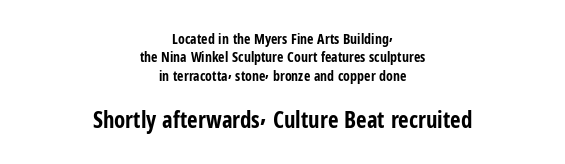
In terms of letterspacing, this is plain default setting. Rendered with straight, roman letterforms. The passage is arranged like a title page — every line centered. Larger block? The one below; the one above is distinctly smaller. A clean baseline with only descenders dipping below it.
